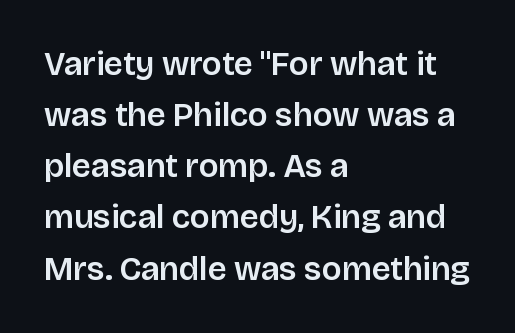
Q: Is the text italic (slanted)? A: No, it is upright.
Q: Is the typeface a serif or a sans-serif typeface? A: Sans-serif.
Q: Is the text underlined? A: No.
Q: How is the paragraph aligned? A: Left-aligned.
Q: Is the spacing between letters normal or unusually wide? A: Normal.
Q: Is the spacing between lines tight, normal or loose? A: Normal.
Q: Width (condensed, normal, or wide)? A: Normal.
Q: Stroke contrast? A: Low.
Q: x-height? A: Large.
Q: Monospaced? A: No.
